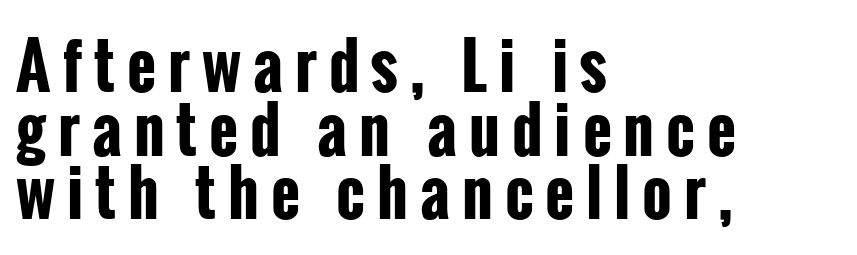
Q: Is the text bold? A: Yes.
Q: Is the text italic (slanted)? A: No, it is upright.
Q: Is the typeface a serif or a sans-serif typeface? A: Sans-serif.
Q: Is the text underlined? A: No.
Q: How is the paragraph aligned? A: Left-aligned.
Q: Is the spacing between lines tight, normal or loose? A: Tight.
Q: Width (condensed, normal, or wide)? A: Condensed.
Q: Stroke contrast? A: Low.
Q: x-height? A: Medium.
Q: Monospaced? A: No.
